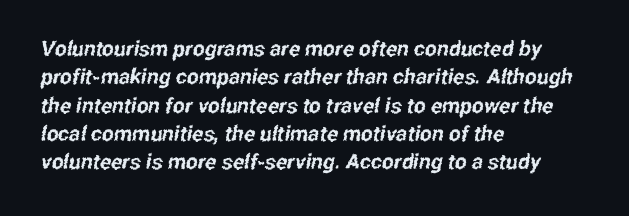
The image shows 21 px text type; set left-aligned, normal line spacing (1.35x), normal letter spacing, not underlined.
